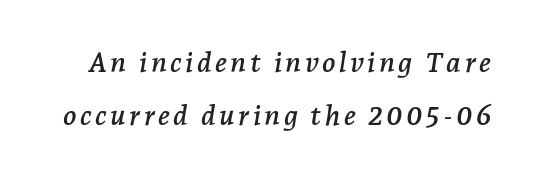
The image shows 28 px serif type, italic (leaning right); set line spacing 1.88x, not underlined; low stroke contrast and a medium x-height.
